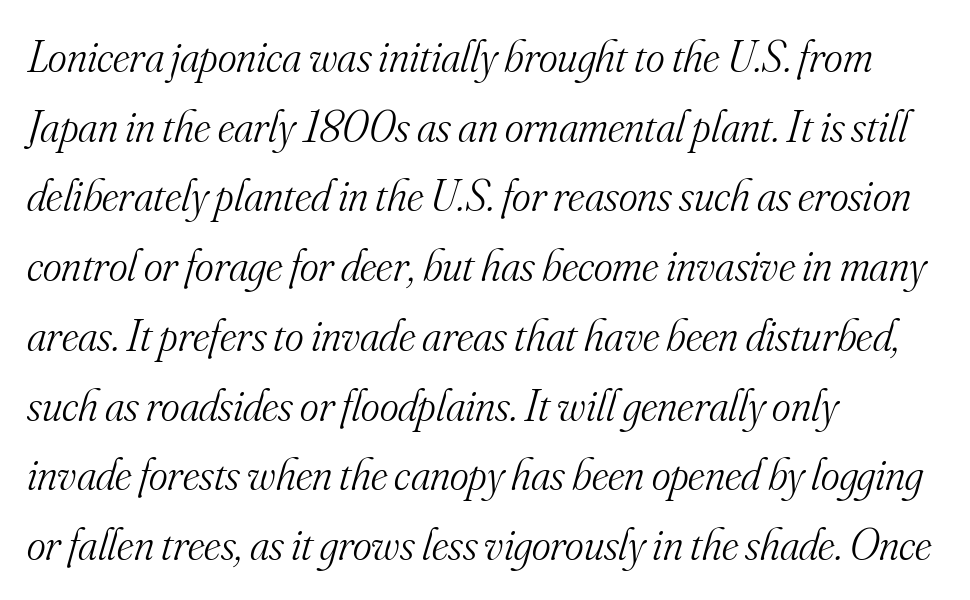
Q: Is the text bold? A: No.
Q: Is the text italic (slanted)? A: Yes, it leans right by about 16 degrees.
Q: Is the typeface a serif or a sans-serif typeface? A: Serif.
Q: Is the text underlined? A: No.
Q: How is the paragraph aligned? A: Left-aligned.
Q: Is the spacing between letters normal or unusually wide? A: Normal.
Q: Is the spacing between lines tight, normal or loose? A: Normal.
Q: Width (condensed, normal, or wide)? A: Normal.
Q: Stroke contrast? A: Medium.
Q: x-height? A: Small.
Q: Monospaced? A: No.
